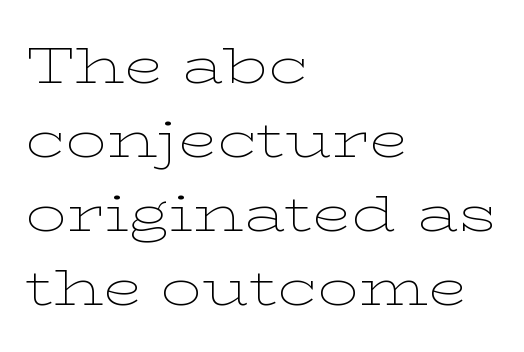
The image shows 51 px thin, wide serif type, upright; set left-aligned, normal line spacing (1.45x), normal letter spacing, not underlined; low stroke contrast and a medium x-height.
